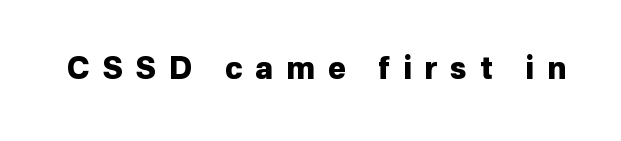
The image shows 30 px heavy sans-serif type, upright; set unusually wide letter spacing (+0.43 em), not underlined; low stroke contrast and a medium x-height.
